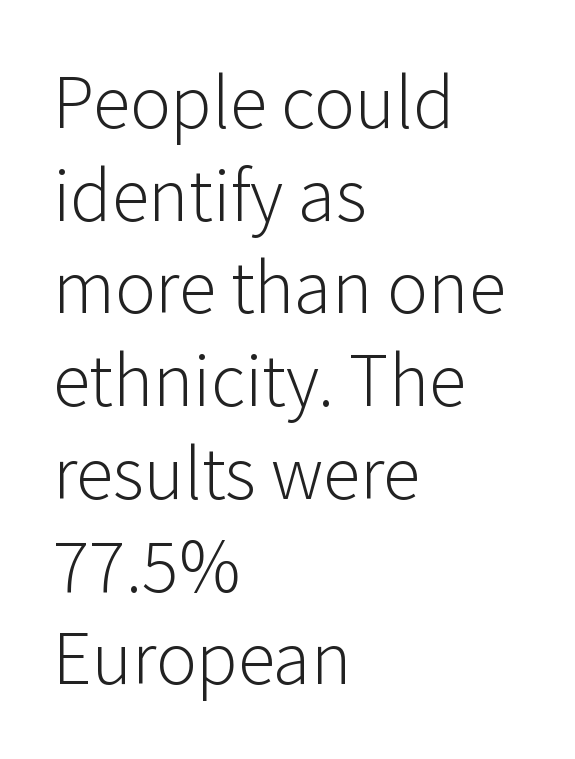
Q: Is the text bold? A: No.
Q: Is the text italic (slanted)? A: No, it is upright.
Q: Is the typeface a serif or a sans-serif typeface? A: Sans-serif.
Q: Is the text underlined? A: No.
Q: How is the paragraph aligned? A: Left-aligned.
Q: Is the spacing between letters normal or unusually wide? A: Normal.
Q: Width (condensed, normal, or wide)? A: Normal.
Q: Stroke contrast? A: Low.
Q: x-height? A: Medium.
Q: Monospaced? A: No.
